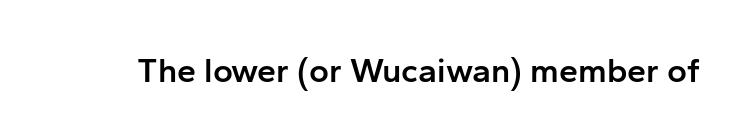
Here the designer chose a conventional face with non-uniform glyph widths. Bold? Not quite — semibold, heavier than regular but stopping short. This sample uses an upright cut, with every glyph sitting square on the baseline. The space beneath each line is pristine and unruled. The face used here is a sans, in the tradition of grotesques and geometrics.
